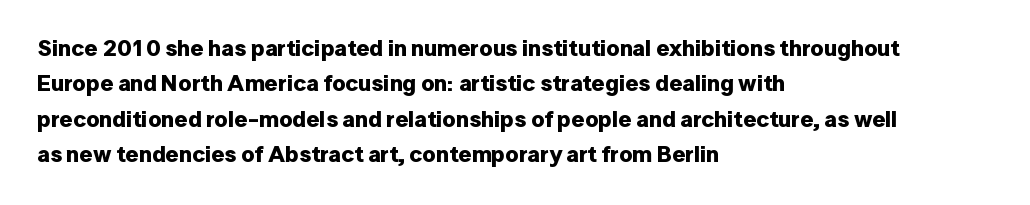
The strip under each line holds only bare page. The designer left line spacing at the default. Typeset ragged right — the left edge is the straight one. Heavy-handed strokes throughout: this text is bold.
